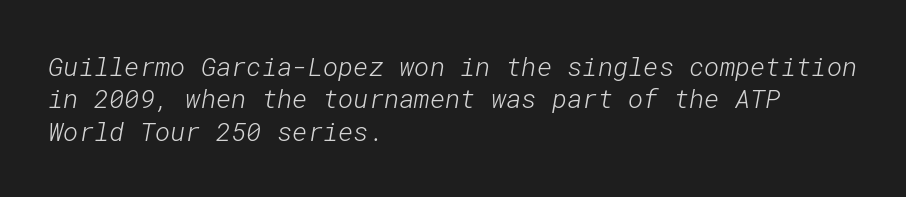
Each new line begins a customary step beneath the previous one. Counters stay open thanks to moderate or lighter strokes. The zone under the glyphs is completely vacant. Leftover space on each line is placed entirely after the last word. Between one letter and the next there's only the usual sliver of space.
